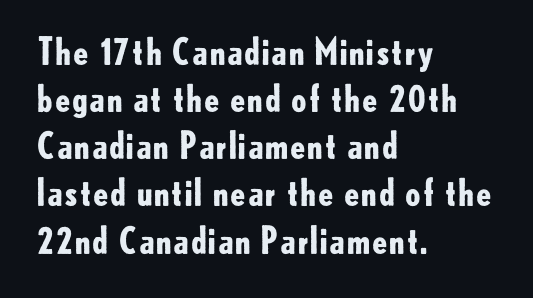
{"serif": "no", "italic": "no", "bold": "yes", "weight": "bold", "width": "normal", "stroke_contrast": "low", "x_height": "small", "monospaced": "no", "underline": "no", "align": "left", "line_spacing": "normal", "line_spacing_ratio": 1.31, "letter_spacing": "normal", "letter_spacing_em": 0.0, "glyph_px": 36}
